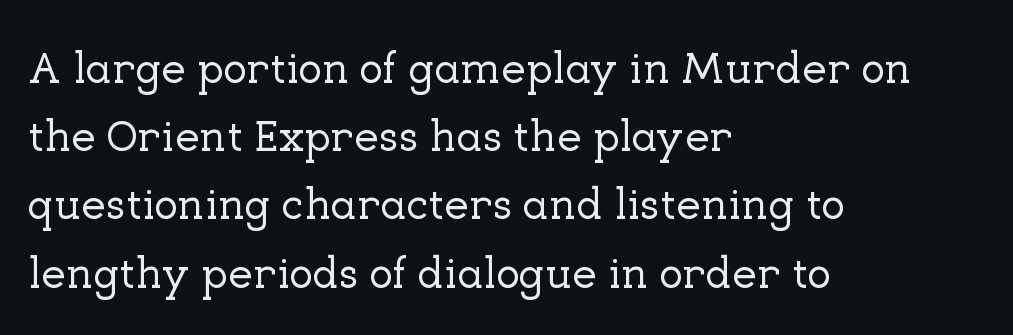
Q: Is the text italic (slanted)? A: No, it is upright.
Q: Is the typeface a serif or a sans-serif typeface? A: Serif.
Q: Is the text underlined? A: No.
Q: How is the paragraph aligned? A: Left-aligned.
Q: Is the spacing between letters normal or unusually wide? A: Normal.
Q: Is the spacing between lines tight, normal or loose? A: Normal.
Q: Width (condensed, normal, or wide)? A: Normal.
Q: Stroke contrast? A: Low.
Q: x-height? A: Medium.
Q: Monospaced? A: No.
